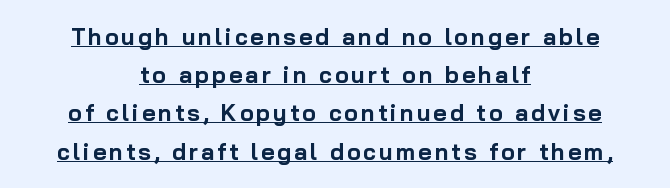
Q: Is the text bold? A: Yes.
Q: Is the text italic (slanted)? A: No, it is upright.
Q: Is the text underlined? A: Yes.
Q: How is the paragraph aligned? A: Centered.
Q: Is the spacing between lines tight, normal or loose? A: Normal.
